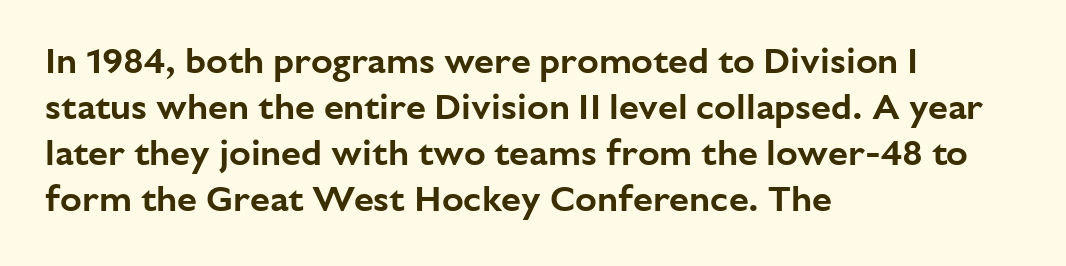
The rows are spaced the way most documents space them. No word sits above an underline. Nothing sits at the stroke ends, so this counts as sans-serif. The paragraph shown leans on its left margin. The letters sit at their default tracking, neither squeezed nor spread.
